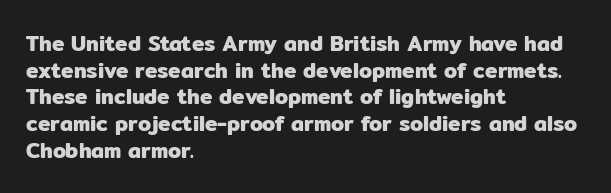
Successive baselines arrive at the customary interval. The space directly below the letters is spotless. The face used here is rendered with its standard letterfit. The rendering anchors every line to the left-hand side.
